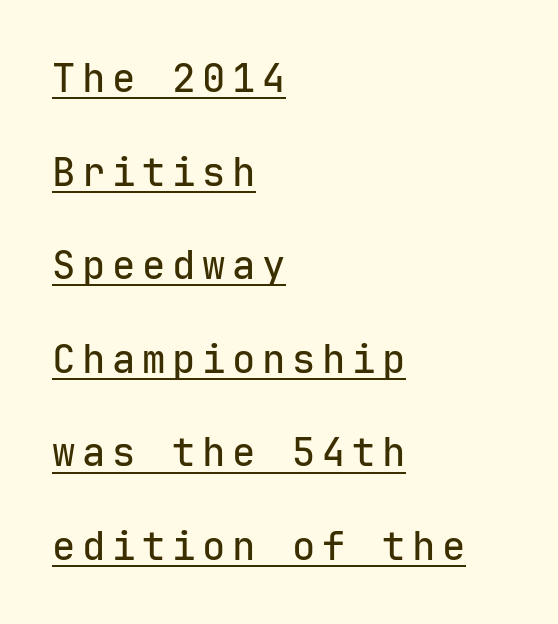
{"serif": "no", "italic": "no", "width": "normal", "stroke_contrast": "low", "x_height": "medium", "monospaced": "yes", "underline": "yes", "align": "left", "line_spacing": "loose", "line_spacing_ratio": 2.4, "glyph_px": 39}
